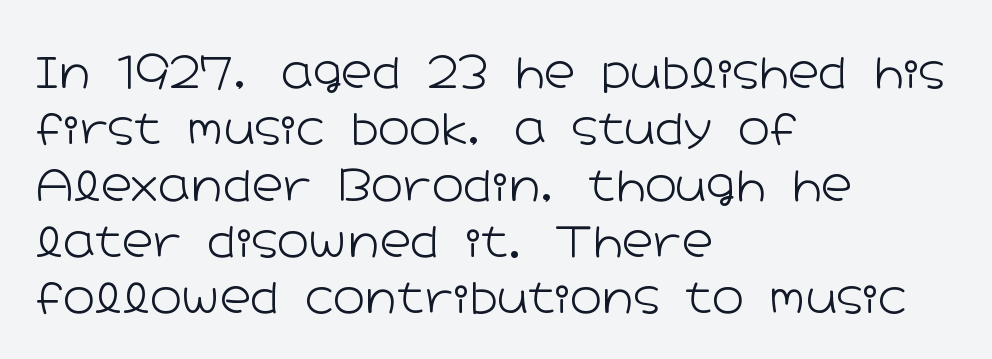
The weight would be labelled regular, book, light, or lighter still. The line-height multiplier appears to be the usual default. Do the characters align in a grid? No, the font is proportional. The specimen reads as upright at a glance. Underlining? Definitely not there. A typesetter would call this zero additional tracking.
